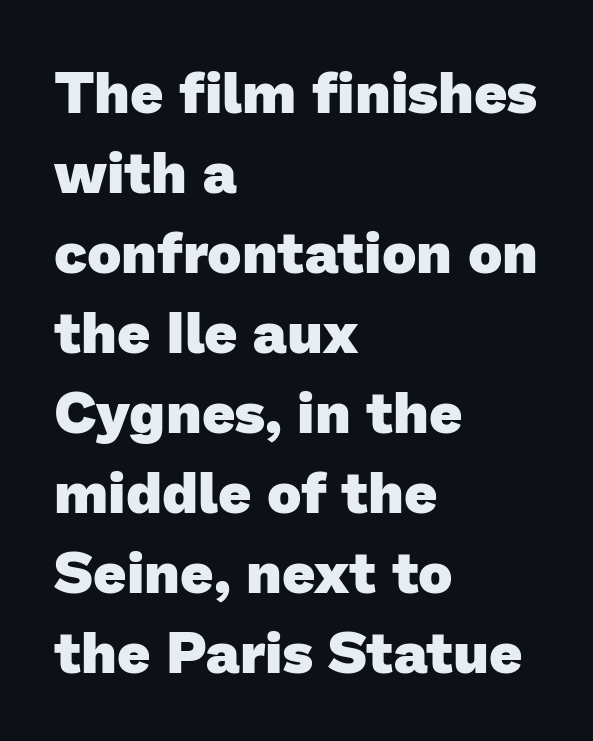
The image shows 58 px heavy sans-serif type; set left-aligned, normal line spacing (1.38x), normal letter spacing, not underlined; low stroke contrast and a medium x-height.
